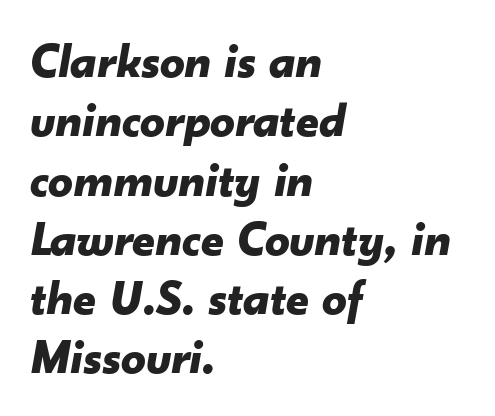
The image shows 49 px bold type, italic (leaning right); set left-aligned, line spacing 1.21x, normal letter spacing, not underlined; low stroke contrast and a small x-height.
